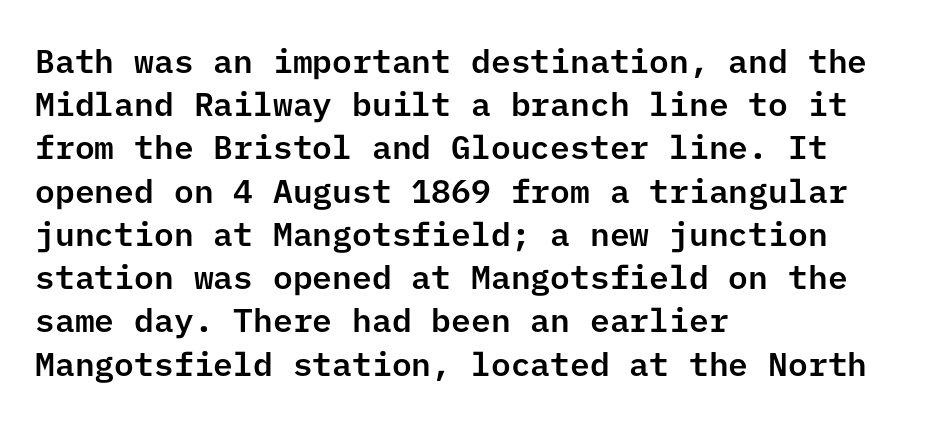
The image shows 33 px sans-serif type, upright; set left-aligned, normal line spacing (1.31x), normal letter spacing, not underlined; low stroke contrast and a medium x-height.
